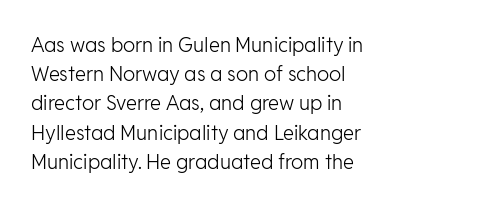
{"italic": "no", "bold": "no", "underline": "no", "align": "left", "line_spacing": "normal", "line_spacing_ratio": 1.46, "letter_spacing": "normal", "letter_spacing_em": 0.0, "glyph_px": 20}
